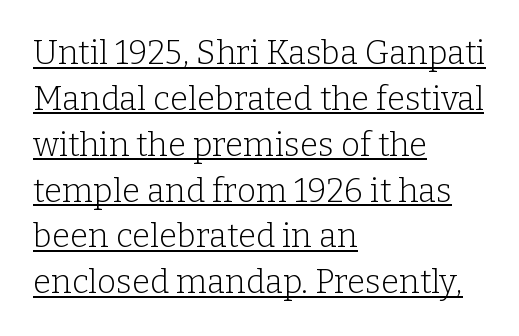
This is the regular roman posture of the typeface. Teacher's note: observe the even left margin — that is flush-left alignment. Each letter keeps its own natural width here, so spacing adapts to shape. The vertical gap from one line to the next is medium. Stem width sits at or under what a default text font uses. Standard letterfit; no display-style spreading of the glyphs.
